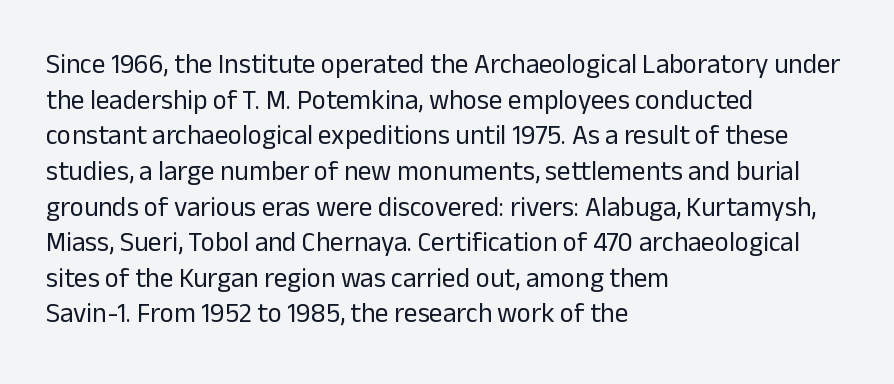
The image shows 27 px text type, upright; set left-aligned, normal line spacing (1.32x), normal letter spacing, not underlined.
